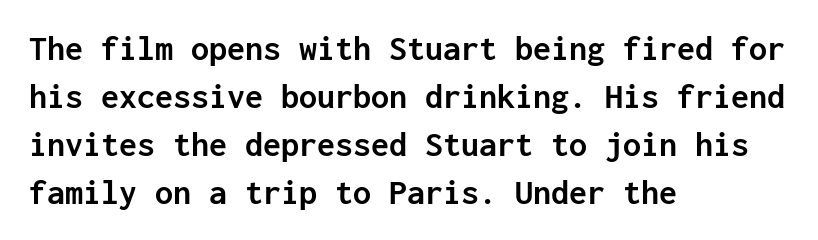
{"serif": "no", "italic": "no", "bold": "yes", "weight": "semibold", "width": "normal", "stroke_contrast": "low", "x_height": "medium", "monospaced": "yes", "underline": "no", "align": "left", "line_spacing": "normal", "line_spacing_ratio": 1.33, "letter_spacing": "normal", "letter_spacing_em": 0.0, "glyph_px": 36}
